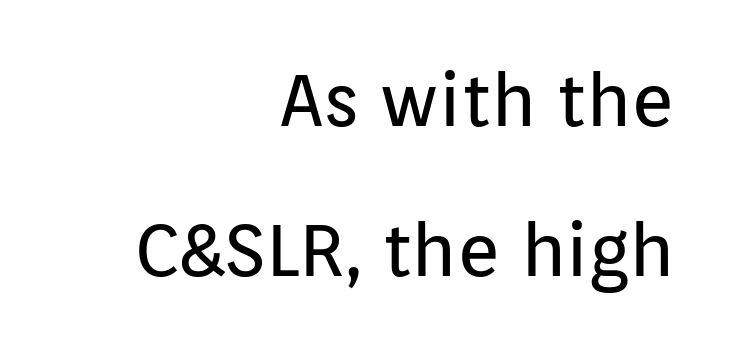
Q: Is the text bold? A: No.
Q: Is the text italic (slanted)? A: No, it is upright.
Q: Is the typeface a serif or a sans-serif typeface? A: Sans-serif.
Q: Is the text underlined? A: No.
Q: How is the paragraph aligned? A: Right-aligned.
Q: Is the spacing between letters normal or unusually wide? A: Normal.
Q: Is the spacing between lines tight, normal or loose? A: Loose.
Q: Width (condensed, normal, or wide)? A: Normal.
Q: Stroke contrast? A: Low.
Q: x-height? A: Medium.
Q: Monospaced? A: No.
